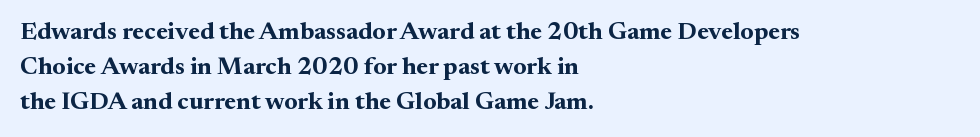
Here the glyphs are tracked normally, forming tight word shapes. Posture: upright roman. Plain, unruled lines of type. Leading matches the norm, producing a regular column.
